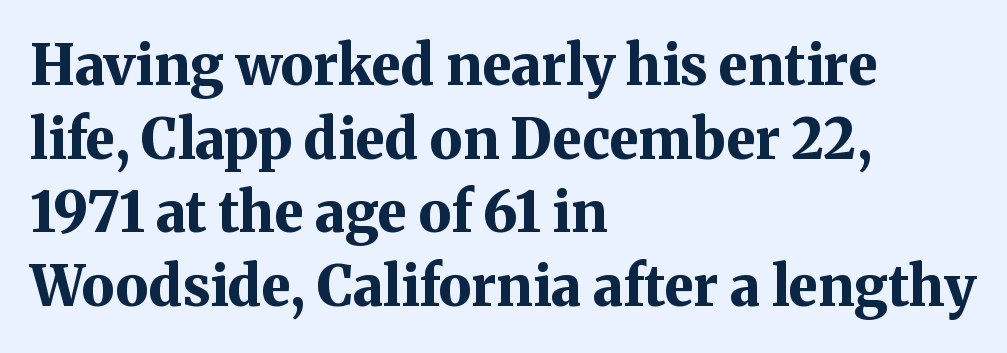
Does the leading feel generous? No, just average. Does the copy run flush right? No — it runs flush left. The passage shown has conventional tracking throughout. Upright lettering throughout. Beneath every word, the page is bare.
